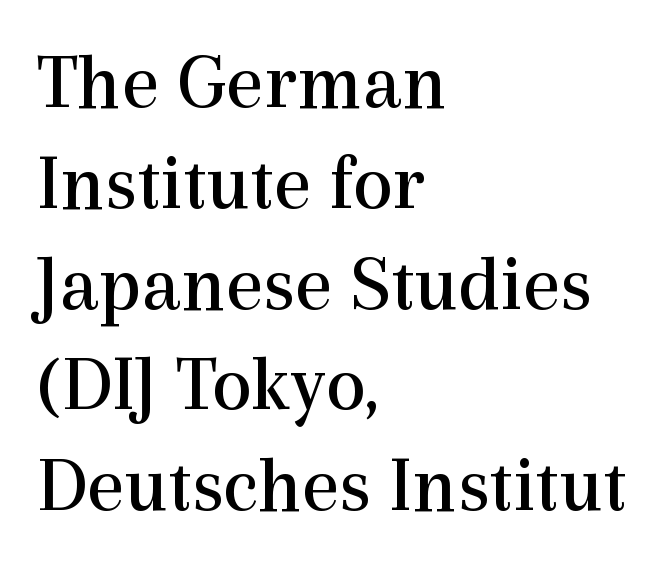
The font is comparable to plain body text, perhaps lighter. Does the type have serifs? Yes, each stem ends in a small foot. Regular leading. Compared with typical body copy, the letter spacing here is the same.
